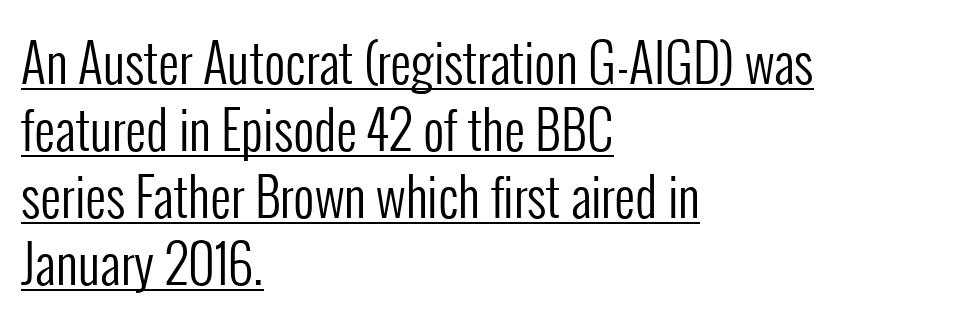
Q: Is the text bold? A: No.
Q: Is the text italic (slanted)? A: No, it is upright.
Q: Is the typeface a serif or a sans-serif typeface? A: Sans-serif.
Q: Is the text underlined? A: Yes.
Q: How is the paragraph aligned? A: Left-aligned.
Q: Is the spacing between letters normal or unusually wide? A: Normal.
Q: Is the spacing between lines tight, normal or loose? A: Normal.
Q: Width (condensed, normal, or wide)? A: Condensed.
Q: Stroke contrast? A: Low.
Q: x-height? A: Medium.
Q: Monospaced? A: No.
